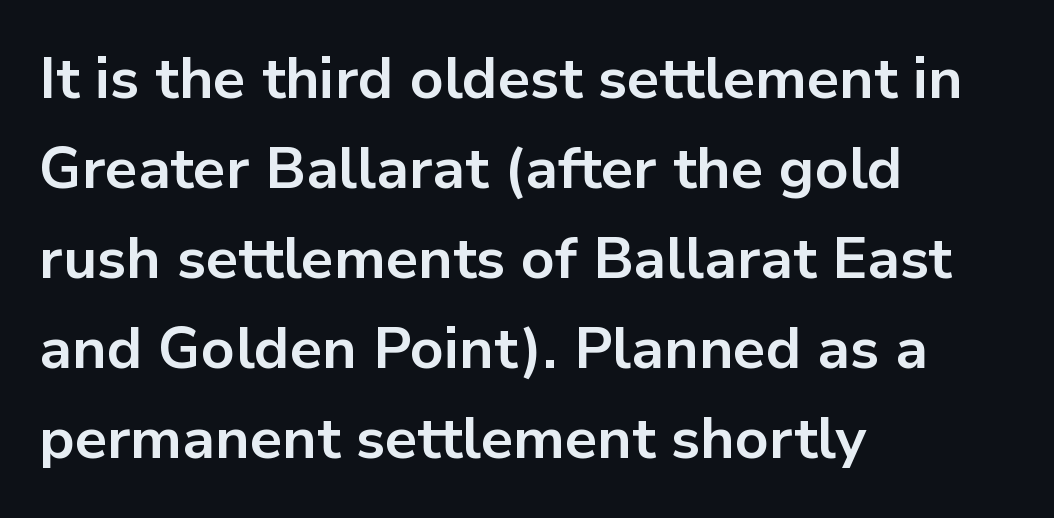
Rows of type keep a routine distance in the vertical direction. The type family on display is of the sans-serif kind. Do the characters align in a grid? No, the font is proportional. This is roman type, the default non-slanted kind. Caption: standard tracking, unaltered.
